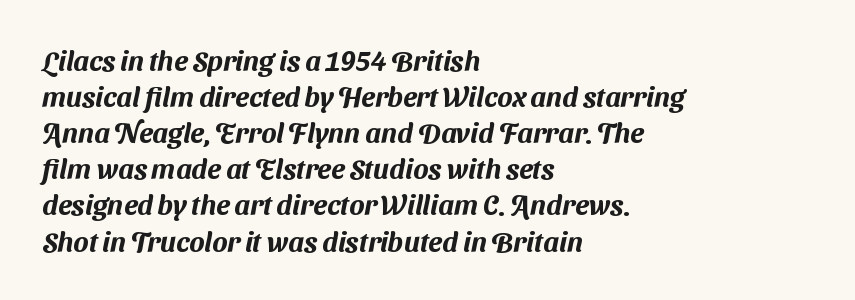
Q: Is the typeface a serif or a sans-serif typeface? A: Sans-serif.
Q: Is the text underlined? A: No.
Q: How is the paragraph aligned? A: Left-aligned.
Q: Is the spacing between letters normal or unusually wide? A: Normal.
Q: Is the spacing between lines tight, normal or loose? A: Normal.
Q: Width (condensed, normal, or wide)? A: Normal.
Q: Stroke contrast? A: Medium.
Q: x-height? A: Medium.
Q: Monospaced? A: No.
